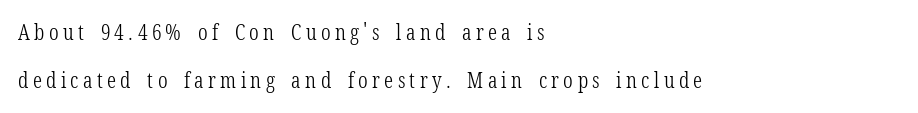
The image shows 22 px text type, upright; set left-aligned, loose line spacing (2.16x), unusually wide letter spacing (+0.2 em), not underlined.
